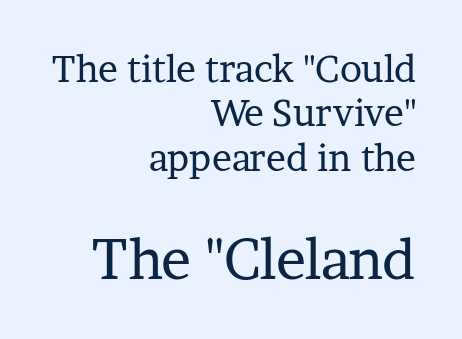
{"serif": "yes", "italic": "no", "bold": "no", "weight": "regular", "width": "normal", "stroke_contrast": "low", "x_height": "medium", "monospaced": "no", "underline": "no", "align": "right", "line_spacing_ratio": 1.2, "letter_spacing": "normal", "letter_spacing_em": 0.0, "larger_block": "second", "size_ratio": 1.51, "glyph_px": 56}
